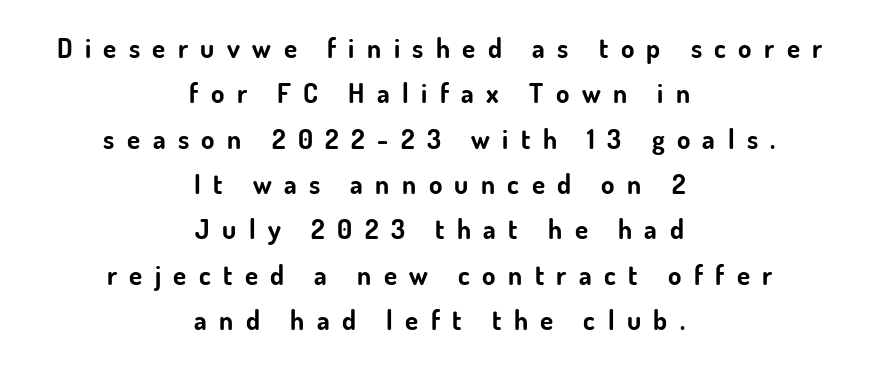
Q: Is the text bold? A: Yes.
Q: Is the text italic (slanted)? A: No, it is upright.
Q: Is the text underlined? A: No.
Q: How is the paragraph aligned? A: Centered.
Q: Is the spacing between letters normal or unusually wide? A: Unusually wide.
Q: Is the spacing between lines tight, normal or loose? A: Normal.
